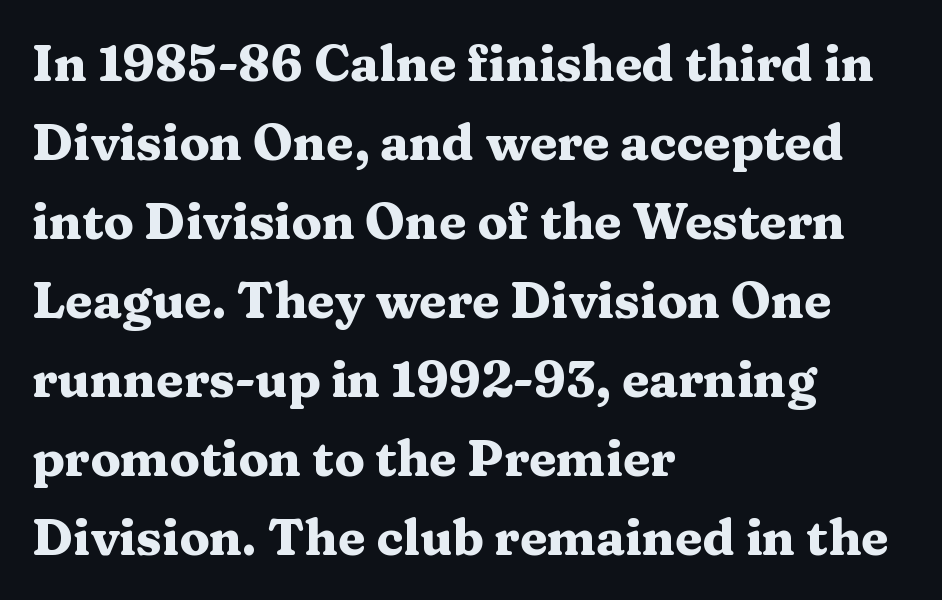
{"serif": "yes", "italic": "no", "bold": "yes", "weight": "heavy", "width": "wide", "stroke_contrast": "medium", "x_height": "medium", "monospaced": "no", "underline": "no", "align": "left", "line_spacing": "normal", "line_spacing_ratio": 1.58, "letter_spacing": "normal", "letter_spacing_em": 0.0, "glyph_px": 50}
